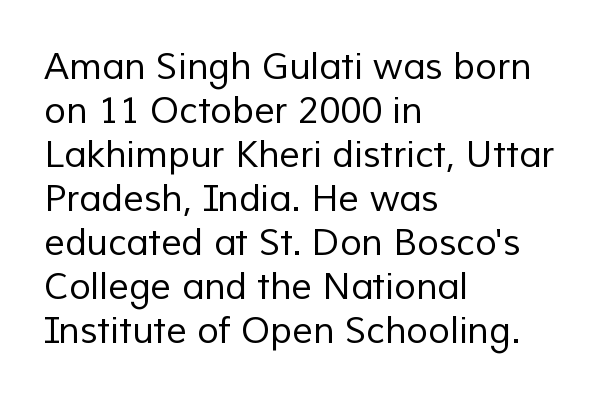
Q: Is the text bold? A: No.
Q: Is the typeface a serif or a sans-serif typeface? A: Sans-serif.
Q: Is the text underlined? A: No.
Q: How is the paragraph aligned? A: Left-aligned.
Q: Is the spacing between letters normal or unusually wide? A: Normal.
Q: Width (condensed, normal, or wide)? A: Normal.
Q: Stroke contrast? A: Low.
Q: x-height? A: Medium.
Q: Monospaced? A: No.
